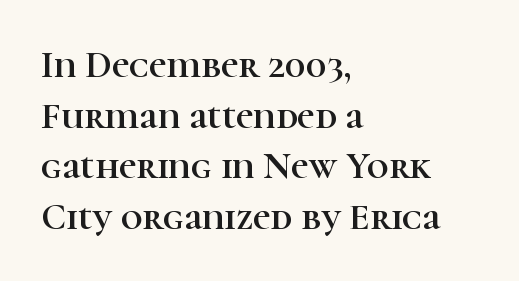
Q: Is the text italic (slanted)? A: No, it is upright.
Q: Is the typeface a serif or a sans-serif typeface? A: Serif.
Q: Is the text underlined? A: No.
Q: How is the paragraph aligned? A: Left-aligned.
Q: Is the spacing between letters normal or unusually wide? A: Normal.
Q: Is the spacing between lines tight, normal or loose? A: Normal.
Q: Width (condensed, normal, or wide)? A: Normal.
Q: Stroke contrast? A: High.
Q: x-height? A: Medium.
Q: Monospaced? A: No.
